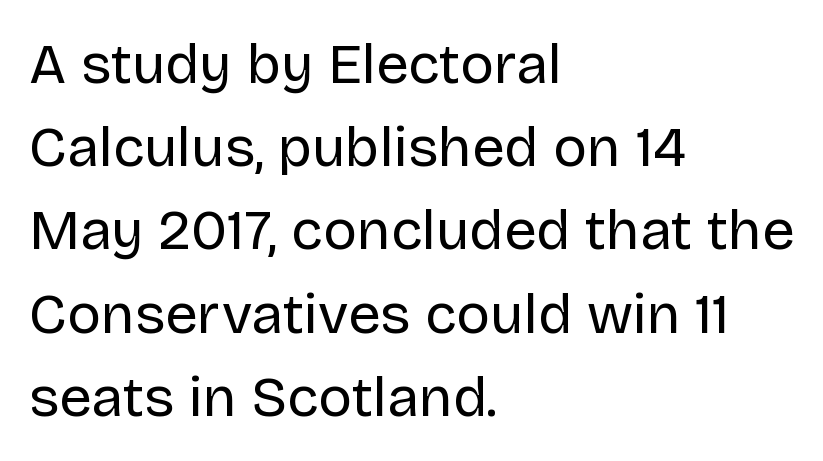
{"serif": "no", "italic": "no", "bold": "no", "weight": "regular", "width": "normal", "stroke_contrast": "low", "x_height": "large", "monospaced": "no", "underline": "no", "align": "left", "line_spacing": "normal", "line_spacing_ratio": 1.46, "letter_spacing": "normal", "letter_spacing_em": 0.0, "glyph_px": 57}
